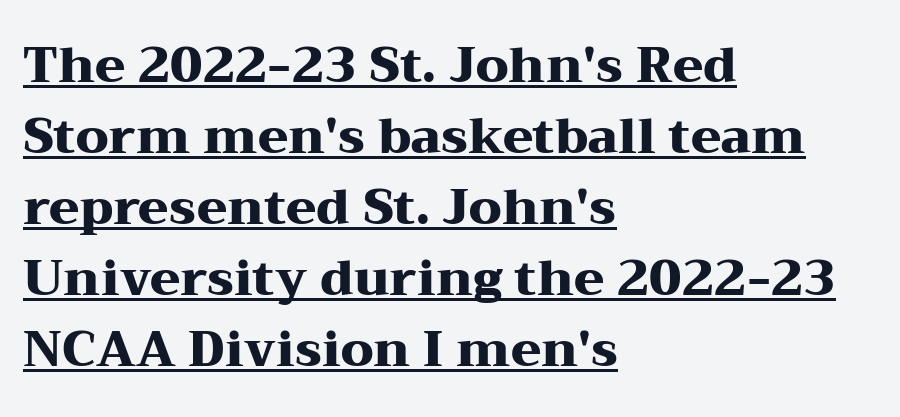
{"serif": "yes", "italic": "no", "bold": "yes", "weight": "heavy", "width": "wide", "stroke_contrast": "medium", "x_height": "medium", "monospaced": "no", "underline": "yes", "align": "left", "line_spacing": "normal", "line_spacing_ratio": 1.45, "letter_spacing": "normal", "letter_spacing_em": 0.0, "glyph_px": 49}
